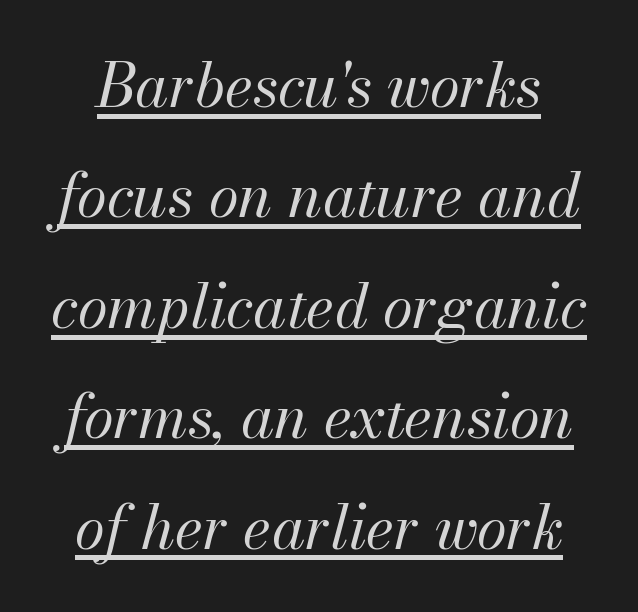
{"italic": "yes", "lean": "right", "slant_degrees": 13, "bold": "no", "weight": "regular", "width": "normal", "stroke_contrast": "medium", "x_height": "small", "monospaced": "no", "underline": "yes", "line_spacing_ratio": 1.81, "letter_spacing": "normal", "letter_spacing_em": 0.0, "glyph_px": 61}
